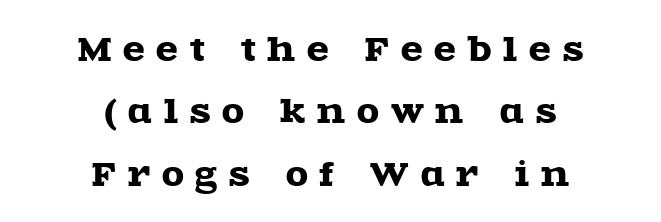
The image shows 32 px wide serif type, upright; set centered, loose line spacing (1.95x), unusually wide letter spacing (+0.37 em), not underlined; a large x-height.
